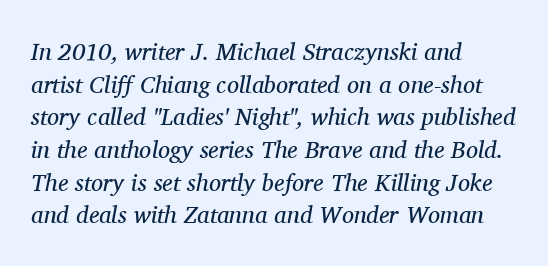
Leading matches the norm, producing a regular column. The compositor pushed each line to the left boundary. Anything drawn beneath the words? Only blank space. On a weight scale, this lands at 450 or below. What stands out about the letter spacing? Nothing — it is the standard amount. Emphasis-style slanted type is in use.
